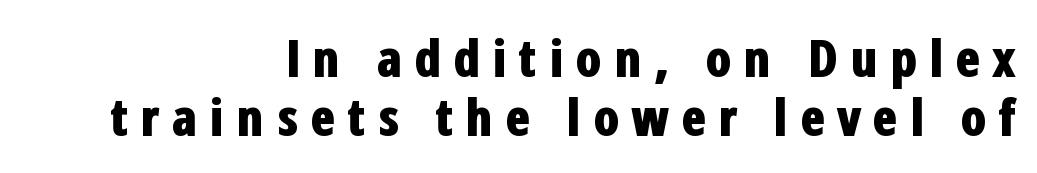
The image shows 52 px bold, condensed sans-serif type, upright; set right-aligned, tight line spacing (1.13x), unusually wide letter spacing (+0.22 em), not underlined; low stroke contrast and a medium x-height.
